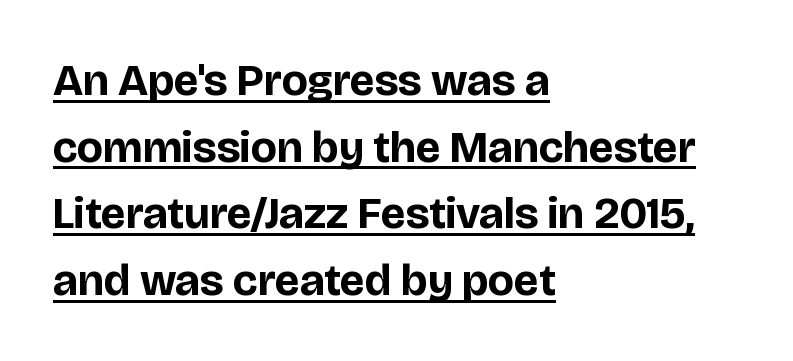
Character widths vary here, with narrow letters taking less room than wide ones. Nobody touched the tracking dial on this one. The typesetting leans heavy: a genuine bold. The glyphs in this specimen are sans serif. The rendering anchors every line to the left-hand side. Successive baselines arrive at the customary interval.
